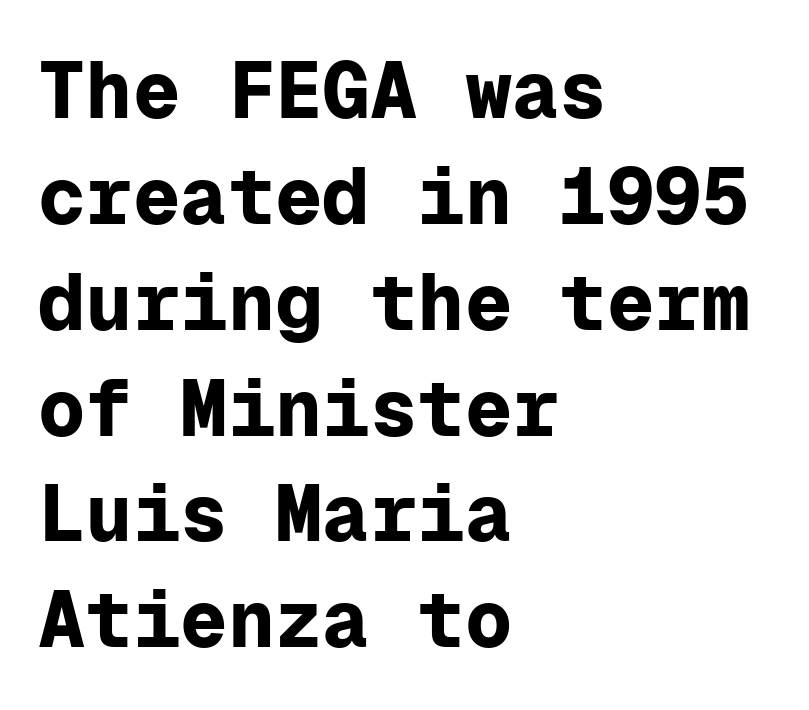
The image shows 79 px bold sans-serif type, upright, monospaced; set left-aligned, normal line spacing (1.34x), normal letter spacing, not underlined; low stroke contrast and a medium x-height.
